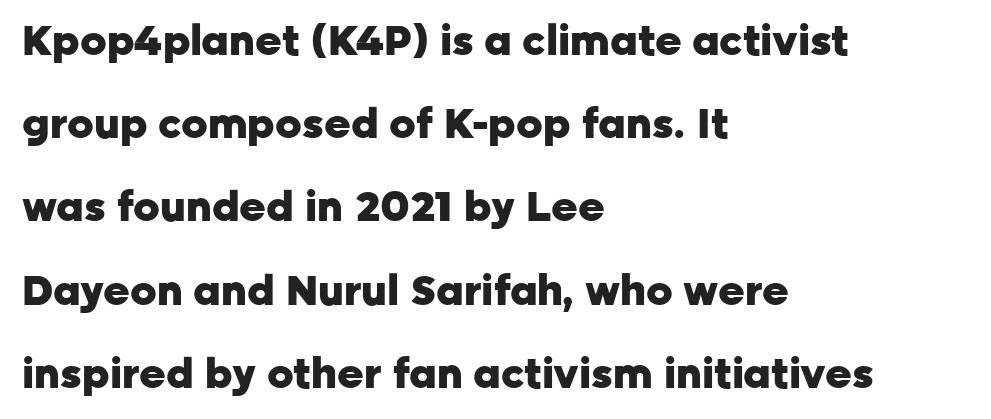
The face used here is a sans, in the tradition of grotesques and geometrics. This rendering leaves character spacing at its baseline value. The letters stand upright; this is a roman face. Each letter keeps its own natural width here, so spacing adapts to shape. Baseline-to-baseline distance is far greater than the letter height.
